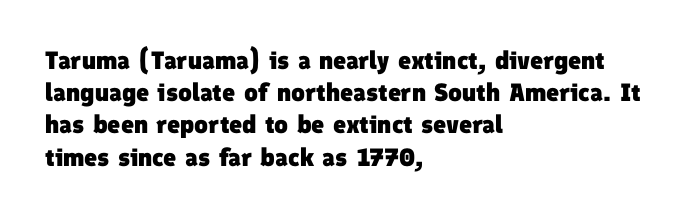
Q: Is the text bold? A: Yes.
Q: Is the text underlined? A: No.
Q: How is the paragraph aligned? A: Left-aligned.
Q: Is the spacing between letters normal or unusually wide? A: Normal.
Q: Is the spacing between lines tight, normal or loose? A: Normal.
